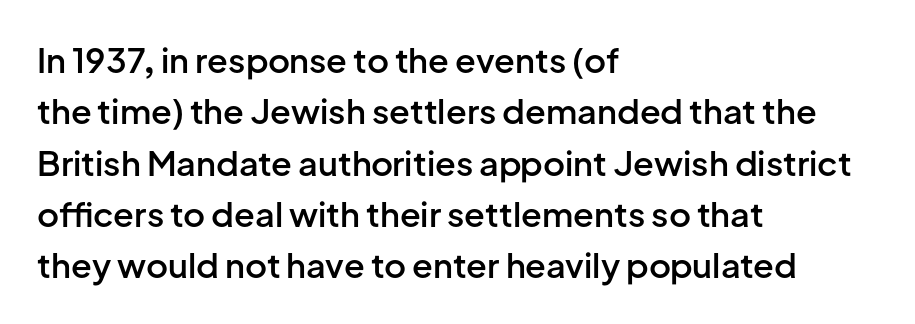
You could not count columns in this text — the font is proportionally spaced. The foot of each line stays bare and open. Inter-character spacing is left at the font's built-in metrics. Style check: upright. These words are printed semibold, heavier than regular yet not bold. A typesetter would call this leading conventional body-copy spacing.
